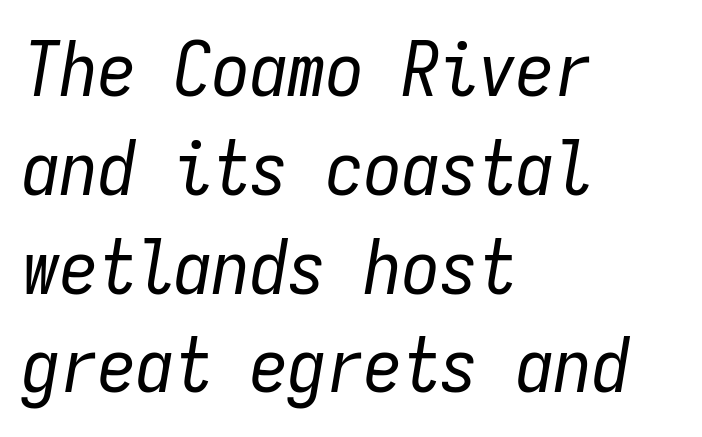
The image shows 76 px regular-weight, condensed type, italic (leaning right), monospaced; set left-aligned, normal line spacing (1.3x), normal letter spacing, not underlined; low stroke contrast and a medium x-height.
